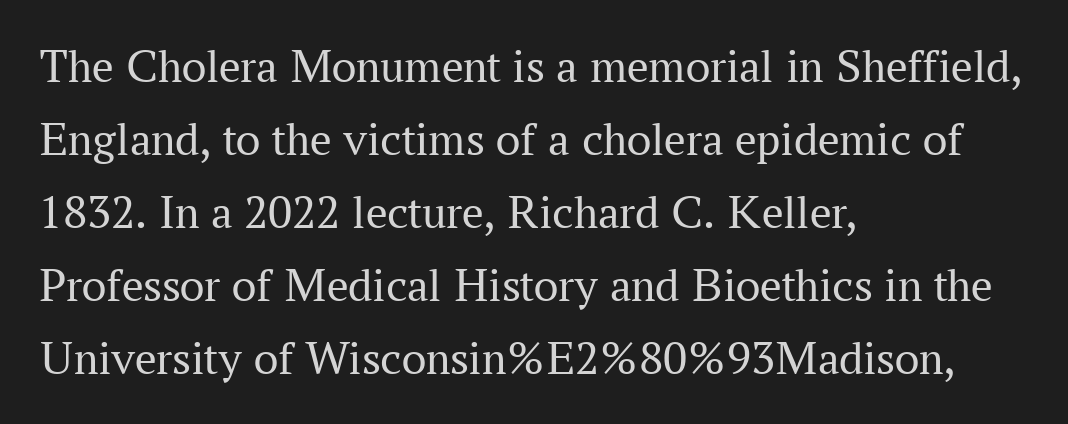
{"serif": "yes", "italic": "no", "bold": "no", "weight": "regular", "width": "normal", "stroke_contrast": "medium", "x_height": "medium", "monospaced": "no", "underline": "no", "align": "left", "line_spacing": "normal", "line_spacing_ratio": 1.52, "letter_spacing": "normal", "letter_spacing_em": 0.0, "glyph_px": 48}
